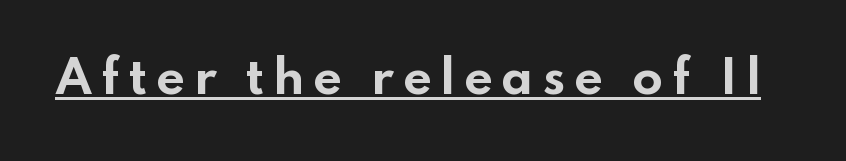
The font family rendered here belongs to the sans-serif group. A typographer would call this underscored text. Emphasis by weight is at full strength: bold. The specimen reads as upright at a glance. The letters advance in unequal steps, a hallmark of proportional type.
